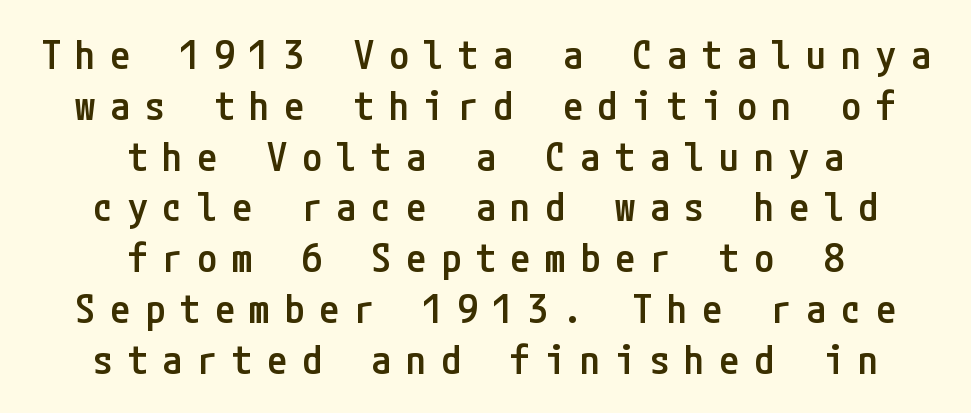
Ordinary non-slanted type is in use. Heft: intermediate — a semibold. Substantial extra tracking has been applied to these lines. Caption: multi-line text, centered on the measure. This sample uses a sans-serif face. Leading: standard.
